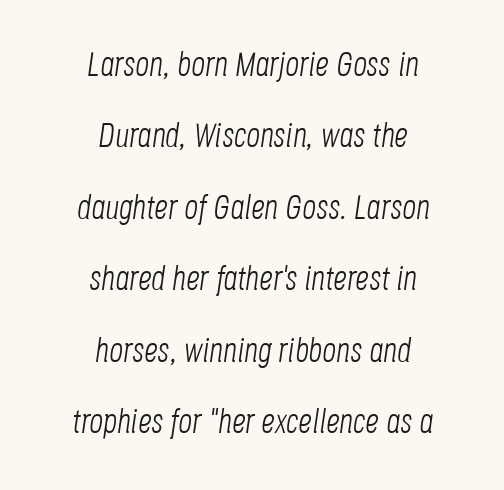
The image shows 34 px light, condensed type, italic (leaning right); set centered, loose line spacing (2.1x), normal letter spacing, not underlined; low stroke contrast and a large x-height.
